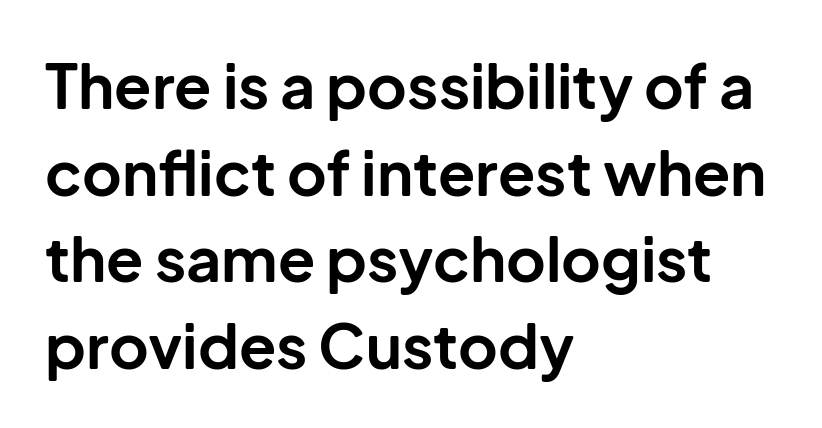
{"serif": "no", "italic": "no", "bold": "yes", "weight": "bold", "width": "normal", "stroke_contrast": "low", "x_height": "medium", "monospaced": "no", "underline": "no", "align": "left", "line_spacing": "normal", "line_spacing_ratio": 1.42, "letter_spacing": "normal", "letter_spacing_em": 0.0, "glyph_px": 61}
